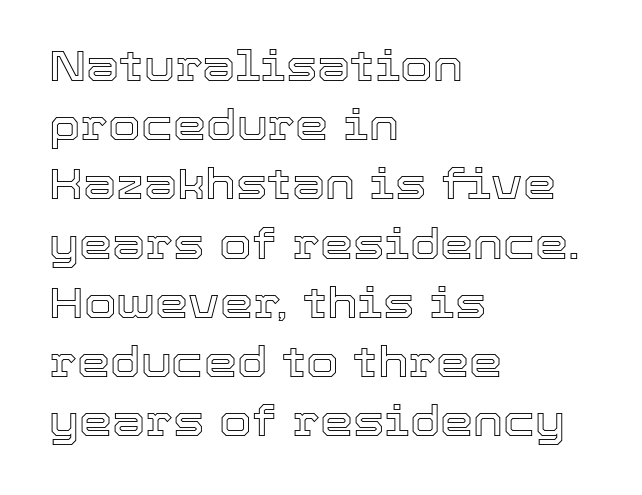
The lines sit at an ordinary, default distance from one another. The face used here is proportionally spaced, like ordinary book or web type. Line beginnings align vertically; line endings do not. This rendering features lettering with no underline.
